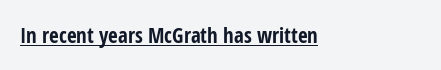
Q: Is the text bold? A: Yes.
Q: Is the text italic (slanted)? A: No, it is upright.
Q: Is the text underlined? A: Yes.
Q: How is the paragraph aligned? A: Left-aligned.
Q: Is the spacing between letters normal or unusually wide? A: Normal.
